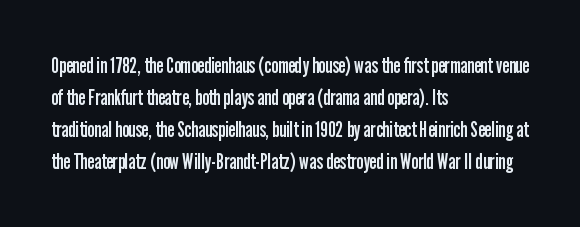
{"italic": "no", "bold": "no", "underline": "no", "align": "left", "line_spacing": "normal", "line_spacing_ratio": 1.46, "letter_spacing": "normal", "letter_spacing_em": 0.0, "glyph_px": 22}
